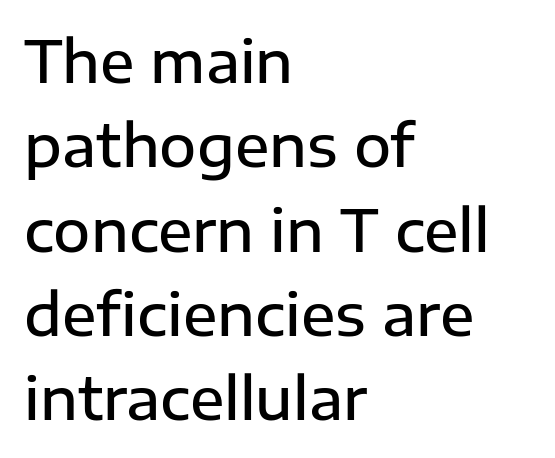
This rendering employs a face without finishing strokes, i.e., a sans-serif. These words are printed semibold, heavier than regular yet not bold. Proportional: the letters do not fall into vertical columns. These lines are set flush left with a ragged right edge. The specimen omits any rule beneath the text block's lines. Here the glyphs are tracked normally, forming tight word shapes.
